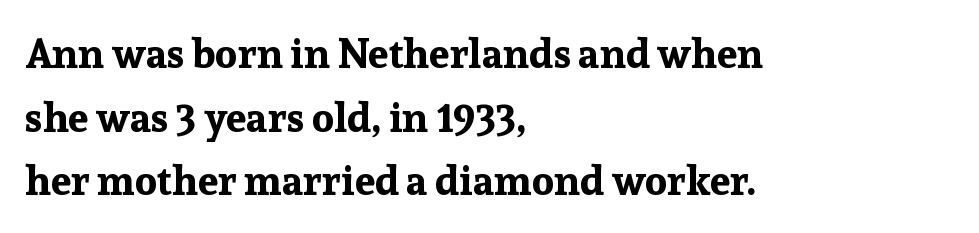
Q: Is the text bold? A: Yes.
Q: Is the text italic (slanted)? A: No, it is upright.
Q: Is the typeface a serif or a sans-serif typeface? A: Serif.
Q: Is the text underlined? A: No.
Q: How is the paragraph aligned? A: Left-aligned.
Q: Is the spacing between letters normal or unusually wide? A: Normal.
Q: Is the spacing between lines tight, normal or loose? A: Normal.
Q: Width (condensed, normal, or wide)? A: Normal.
Q: Stroke contrast? A: Low.
Q: x-height? A: Medium.
Q: Monospaced? A: No.
